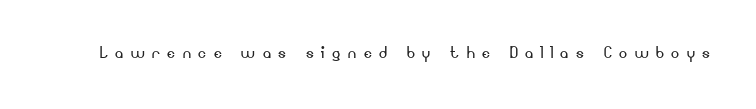
The typesetting does not lean heavy: it is not bold. Lines of text with bare space underneath. The font's upright variant was chosen for this text. Is the letter spacing exaggerated? Yes — the characters are pushed far apart.
